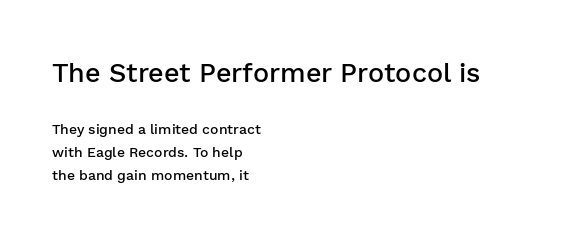
Q: Is the text bold? A: Semi-bold.
Q: Is the text italic (slanted)? A: No, it is upright.
Q: Is the text underlined? A: No.
Q: How is the paragraph aligned? A: Left-aligned.
Q: Is the spacing between letters normal or unusually wide? A: Normal.
Q: Is the spacing between lines tight, normal or loose? A: Normal.
Q: Which block of text is set in a larger size, the first (top) or the second (bottom)? A: The first (top) one.
